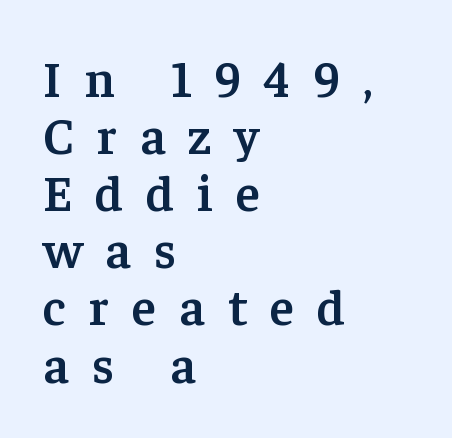
Q: Is the text bold? A: Semi-bold.
Q: Is the text italic (slanted)? A: No, it is upright.
Q: Is the typeface a serif or a sans-serif typeface? A: Serif.
Q: Is the text underlined? A: No.
Q: How is the paragraph aligned? A: Left-aligned.
Q: Is the spacing between letters normal or unusually wide? A: Unusually wide.
Q: Is the spacing between lines tight, normal or loose? A: Tight.
Q: Width (condensed, normal, or wide)? A: Normal.
Q: Stroke contrast? A: Low.
Q: x-height? A: Medium.
Q: Monospaced? A: No.
